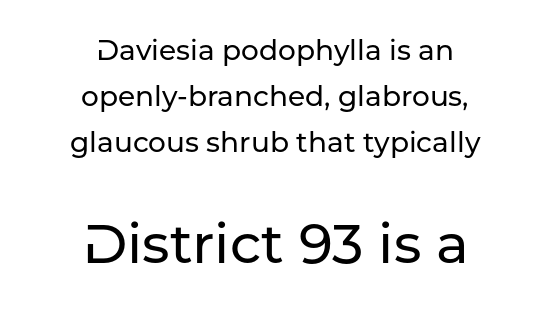
Think of a printed novel: that variable character pitch is what you see here. Plain, unruled lines of type. The text block is weighted toward neither margin, spreading evenly from the middle. The font family rendered here belongs to the sans-serif group. Compared with typical body copy, the letter spacing here is the same. The face used here appears at its bigger size in the lower chunk.
